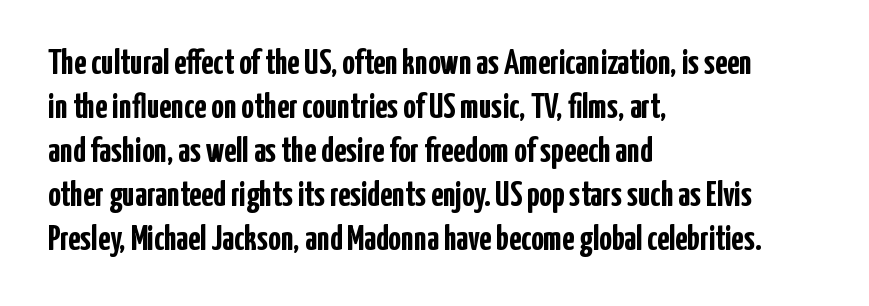
The image shows 35 px semibold, condensed sans-serif type, upright; set left-aligned, normal line spacing (1.26x), normal letter spacing, not underlined; low stroke contrast and a medium x-height.
